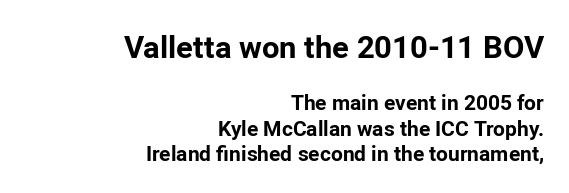
Inter-character spacing is left at the font's built-in metrics. The rag falls on the left side of this text block. Spacing verdict: proportional, widths tailored to each character. Bigger letters appear in the top chunk; the bottom chunk is reduced.
